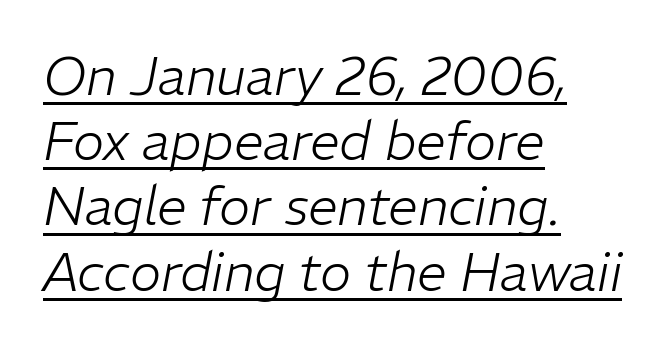
Here the designer chose a conventional face with non-uniform glyph widths. Looking at the ascenders, they clearly lean. The paragraph shown leans on its left margin. The font is comparable to plain body text, perhaps lighter.
